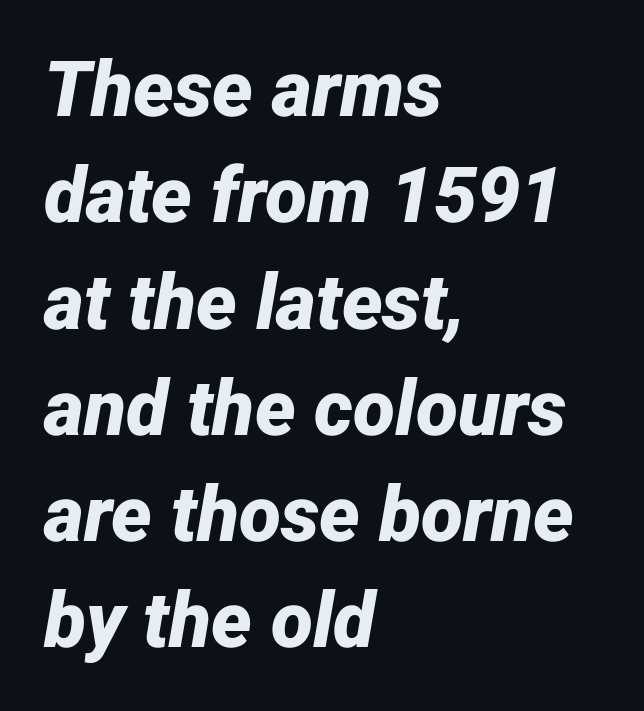
{"italic": "yes", "lean": "right", "slant_degrees": 12, "bold": "yes", "weight": "bold", "width": "normal", "stroke_contrast": "low", "x_height": "medium", "monospaced": "no", "underline": "no", "align": "left", "line_spacing": "normal", "line_spacing_ratio": 1.38, "letter_spacing": "normal", "letter_spacing_em": 0.0, "glyph_px": 77}
